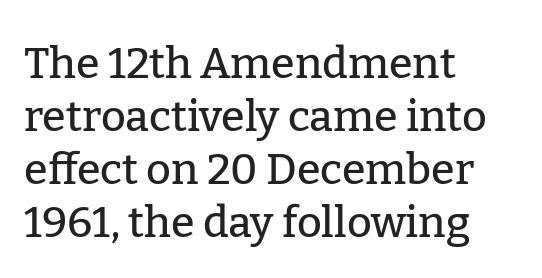
In CSS terms this would be text-align: left. Is this a fixed-width face? No — the glyphs have proportional, varying widths. Descender tails drop into unmarked territory. Is this a sans? No — the strokes have serifs. A typesetter would call this zero additional tracking. The type sits square on the baseline with zero lean.
